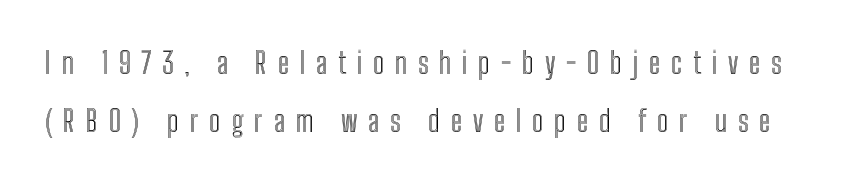
The image shows 29 px condensed type, upright; set loose line spacing (2.0x), unusually wide letter spacing (+0.37 em), not underlined; a medium x-height.
